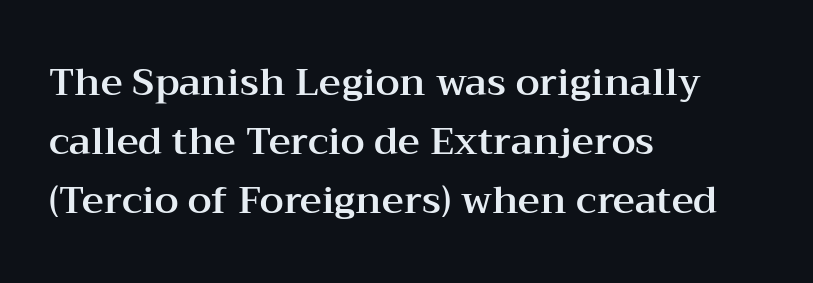
The image shows 38 px wide serif type, upright; set left-aligned, normal line spacing (1.55x), normal letter spacing, not underlined; medium stroke contrast and a medium x-height.
